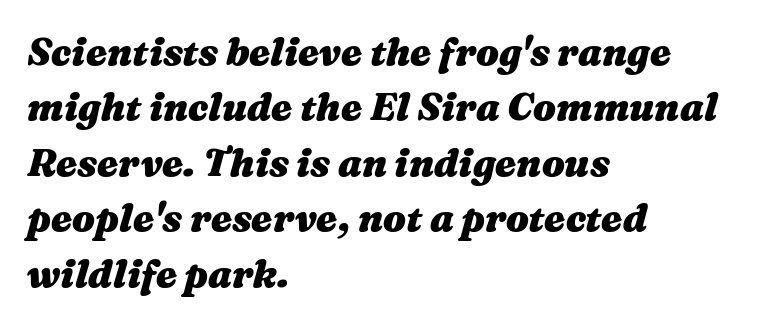
Q: Is the text bold? A: Yes.
Q: Is the text italic (slanted)? A: Yes, it leans right by about 16 degrees.
Q: Is the text underlined? A: No.
Q: How is the paragraph aligned? A: Left-aligned.
Q: Is the spacing between letters normal or unusually wide? A: Normal.
Q: Is the spacing between lines tight, normal or loose? A: Normal.
Q: Width (condensed, normal, or wide)? A: Wide.
Q: Stroke contrast? A: Medium.
Q: x-height? A: Medium.
Q: Monospaced? A: No.
